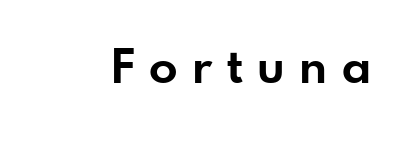
{"serif": "no", "italic": "no", "bold": "yes", "weight": "bold", "width": "normal", "stroke_contrast": "low", "x_height": "small", "monospaced": "no", "underline": "no", "letter_spacing": "wide", "letter_spacing_em": 0.31, "glyph_px": 47}
